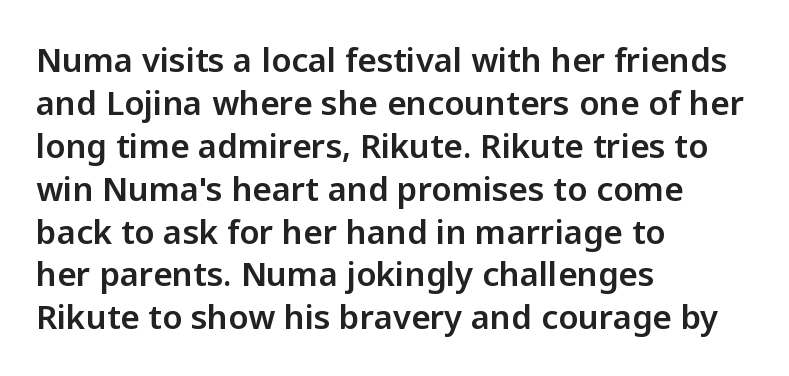
Think of a printed novel: that variable character pitch is what you see here. How would I describe the line gaps? Plain and ordinary. A typesetter would mark this as roman, not italic. Nope, no serifs anywhere on these letters.
